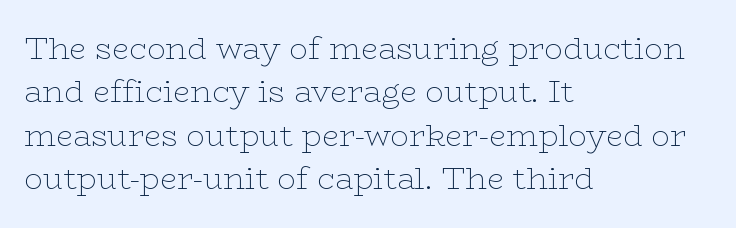
Q: Is the text bold? A: No.
Q: Is the text italic (slanted)? A: No, it is upright.
Q: Is the typeface a serif or a sans-serif typeface? A: Serif.
Q: Is the text underlined? A: No.
Q: How is the paragraph aligned? A: Left-aligned.
Q: Is the spacing between letters normal or unusually wide? A: Normal.
Q: Is the spacing between lines tight, normal or loose? A: Normal.
Q: Width (condensed, normal, or wide)? A: Wide.
Q: Stroke contrast? A: Low.
Q: x-height? A: Medium.
Q: Monospaced? A: No.
